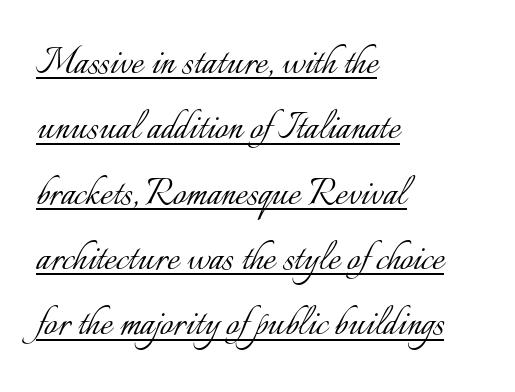
The image shows 46 px light type; set left-aligned, normal line spacing (1.42x), normal letter spacing, underlined; low stroke contrast and a small x-height.
